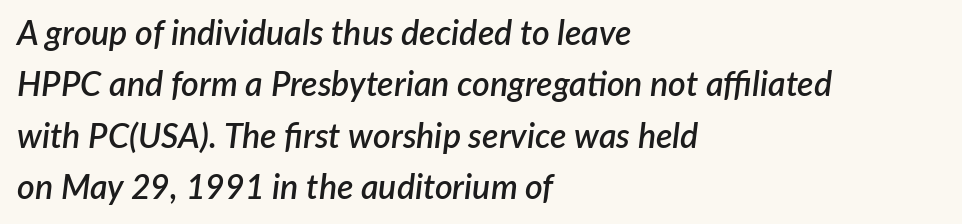
Note the varied advance widths — an 'i' is clearly narrower than an 'm'. Descenders are the only things crossing below the line. Teacher's note: observe the even left margin — that is flush-left alignment. An italicized treatment has been applied to the whole sample.
